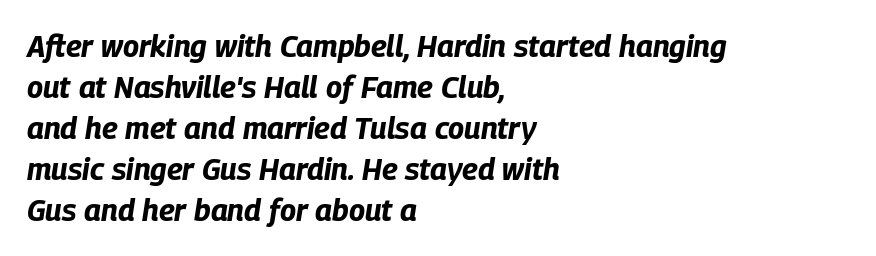
The image shows 30 px bold, condensed type, italic (leaning right); set left-aligned, normal line spacing (1.37x), normal letter spacing, not underlined; low stroke contrast and a large x-height.
